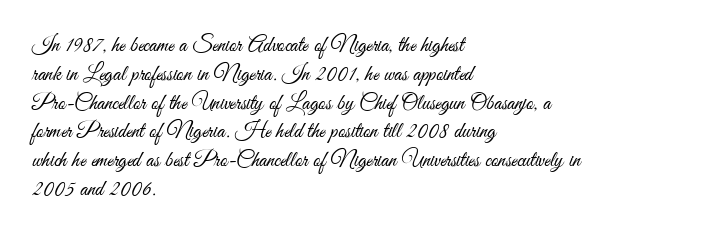
Q: Is the text bold? A: No.
Q: Is the text italic (slanted)? A: Yes.
Q: Is the text underlined? A: No.
Q: How is the paragraph aligned? A: Left-aligned.
Q: Is the spacing between letters normal or unusually wide? A: Normal.
Q: Is the spacing between lines tight, normal or loose? A: Normal.
